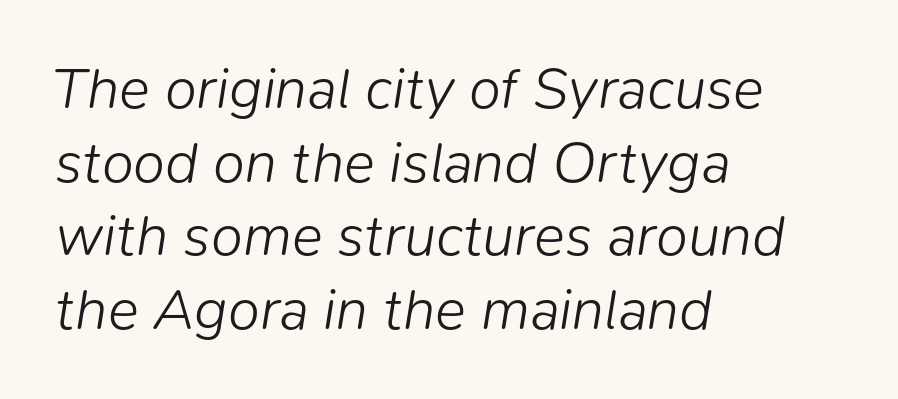
{"italic": "yes", "lean": "right", "slant_degrees": 9, "bold": "no", "weight": "light", "width": "normal", "stroke_contrast": "low", "x_height": "medium", "monospaced": "no", "underline": "no", "align": "left", "line_spacing": "normal", "line_spacing_ratio": 1.27, "letter_spacing": "normal", "letter_spacing_em": 0.0, "glyph_px": 58}
